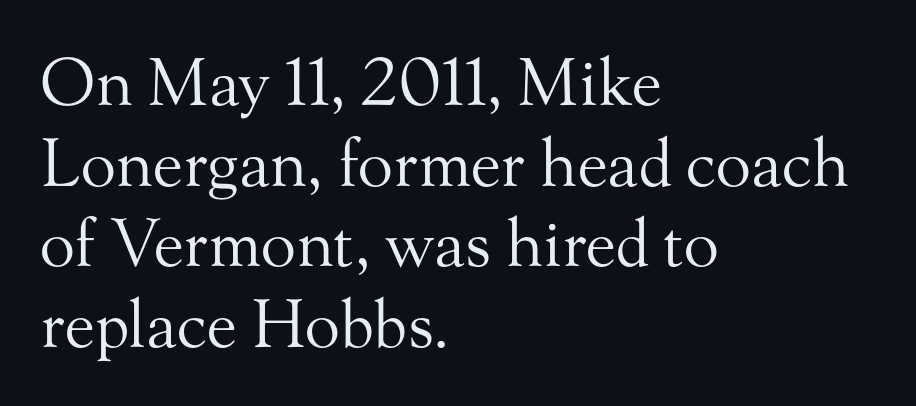
The image shows 65 px regular-weight serif type, upright; set left-aligned, line spacing 1.24x, normal letter spacing, not underlined; medium stroke contrast and a small x-height.
